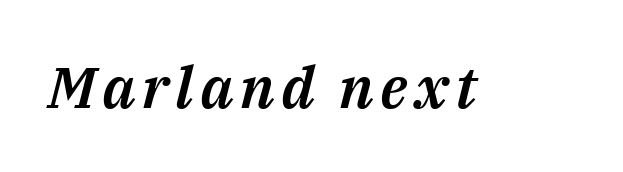
The image shows 58 px text type, italic (leaning right); set not underlined; medium stroke contrast and a medium x-height.
